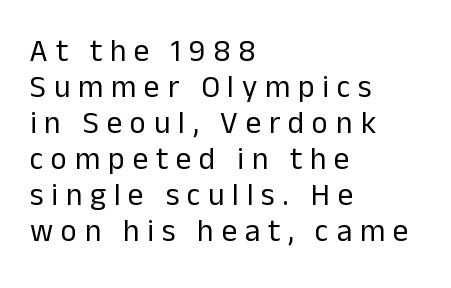
The passage shown is typeset with a sans-serif family. The letters are spread apart with noticeably loose tracking. Underline: absent. Is the type heavy? It reads as light-to-regular instead. You can tell it's not italic because the verticals are truly vertical. A student would call this left alignment; a typographer would say flush left, rag right.
